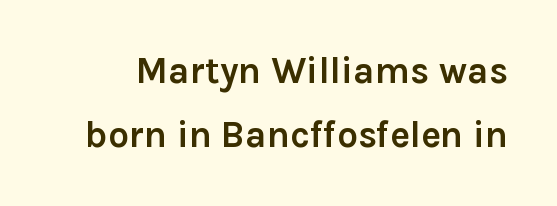
Each letter keeps its own natural width here, so spacing adapts to shape. Unmarked baselines from the first word to the last. Note: no serifs on the glyphs. Set as a true bold cut, around the 700 mark. Characters follow at the spacing the type designer built in. Upright lettering throughout.
